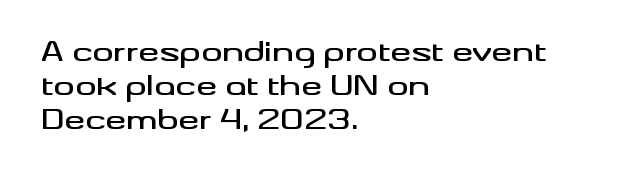
{"italic": "no", "underline": "no", "align": "left", "line_spacing": "normal", "line_spacing_ratio": 1.3, "letter_spacing": "normal", "letter_spacing_em": 0.0, "glyph_px": 26}
